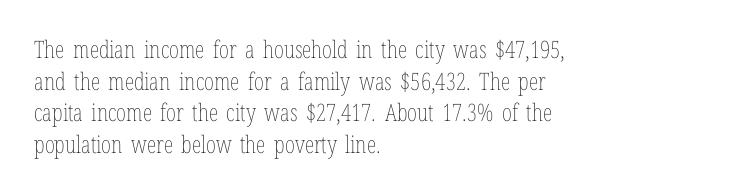
Leftover space on each line is placed entirely after the last word. The typesetting does not lean heavy: it is not bold. Honestly, the letter spacing is just normal — you wouldn't notice it. Underline: absent. If you drew a line through each stem, it would be perfectly vertical.
